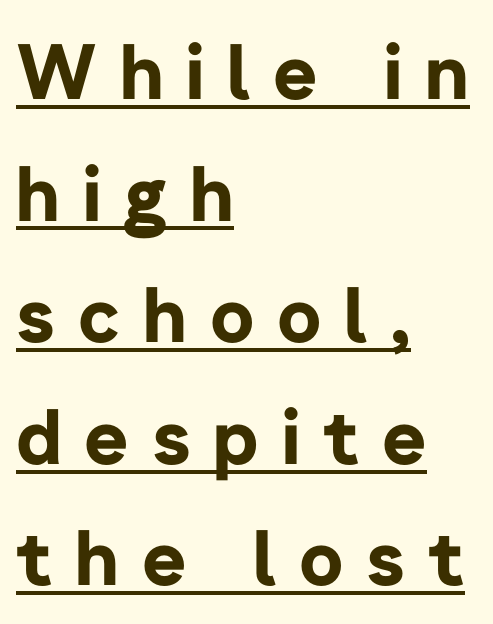
It's the straight-up-and-down kind of type. These characters rest on top of a visible drawn line. Thick stems and heavy bowls — unmistakably bold. The rendering inserts visible extra space after every character. The text block is weighted toward the left margin, trailing off unevenly rightward.
